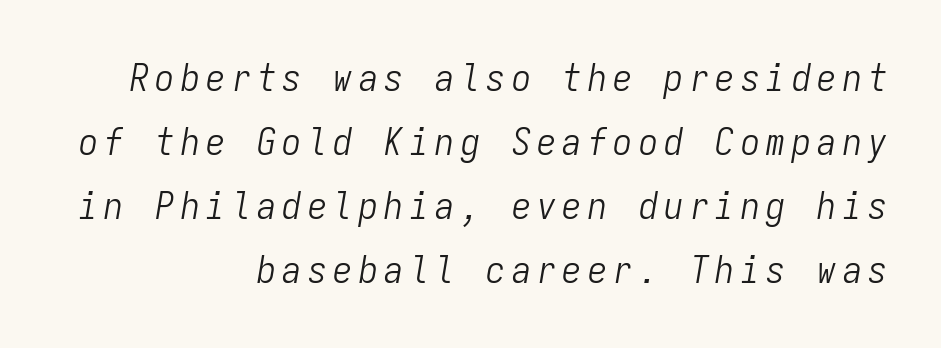
Q: Is the text bold? A: No.
Q: Is the text italic (slanted)? A: Yes, it leans right by about 9 degrees.
Q: Is the text underlined? A: No.
Q: How is the paragraph aligned? A: Right-aligned.
Q: Is the spacing between lines tight, normal or loose? A: Normal.
Q: Width (condensed, normal, or wide)? A: Condensed.
Q: Stroke contrast? A: Low.
Q: x-height? A: Medium.
Q: Monospaced? A: Yes.
